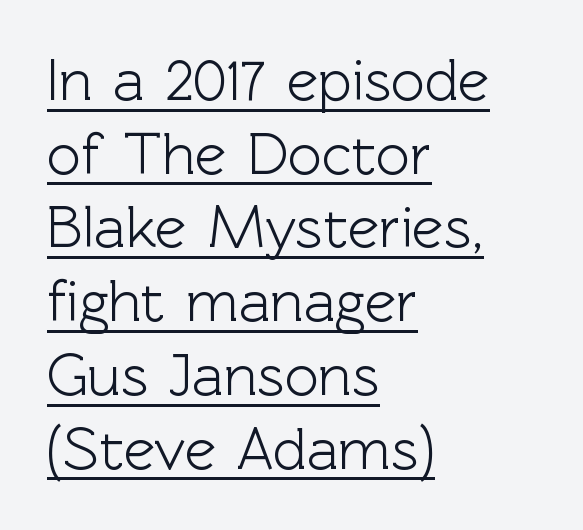
The lettering is marked with a stroke running underneath it. The face used here is proportionally spaced, like ordinary book or web type. The type family on display is of the sans-serif kind. Here the glyphs are tracked normally, forming tight word shapes. Reading down the block, your eye returns to a fixed left position each line. Characters remain perfectly vertical along every line.
